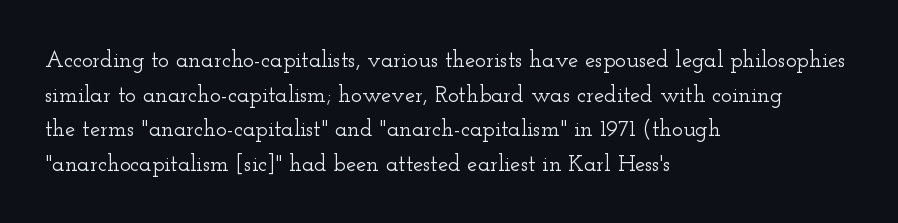
Students, observe: this is what conventionally led text looks like. Has an underline been added? It has not. Words appear dense and cohesive because spacing is normal. If you drew a ruler down the left edge, every line would touch it.
